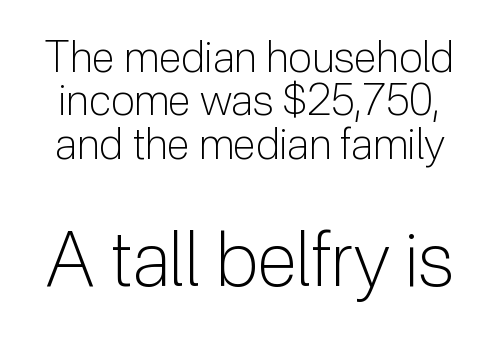
The image shows 75 px light sans-serif type, upright; set tight line spacing (1.01x), normal letter spacing, not underlined; the second (bottom) block is 1.74x larger; low stroke contrast and a medium x-height.
